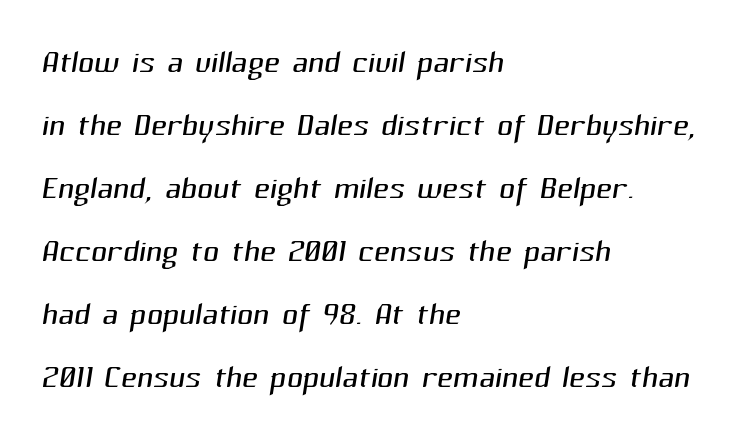
Q: Is the text bold? A: No.
Q: Is the typeface a serif or a sans-serif typeface? A: Sans-serif.
Q: Is the text underlined? A: No.
Q: How is the paragraph aligned? A: Left-aligned.
Q: Is the spacing between letters normal or unusually wide? A: Normal.
Q: Is the spacing between lines tight, normal or loose? A: Normal.
Q: Width (condensed, normal, or wide)? A: Normal.
Q: Stroke contrast? A: Medium.
Q: x-height? A: Medium.
Q: Monospaced? A: No.
